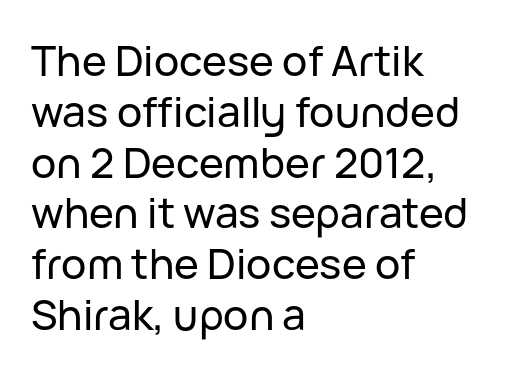
{"serif": "no", "italic": "no", "width": "normal", "stroke_contrast": "low", "x_height": "medium", "monospaced": "no", "underline": "no", "align": "left", "line_spacing_ratio": 1.21, "letter_spacing": "normal", "letter_spacing_em": 0.0, "glyph_px": 42}
